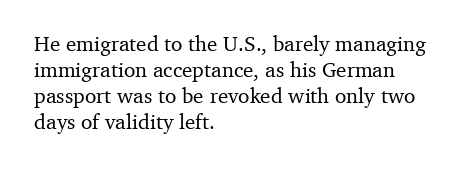
{"italic": "no", "underline": "no", "align": "left", "line_spacing_ratio": 1.24, "letter_spacing": "normal", "letter_spacing_em": 0.0, "glyph_px": 21}
